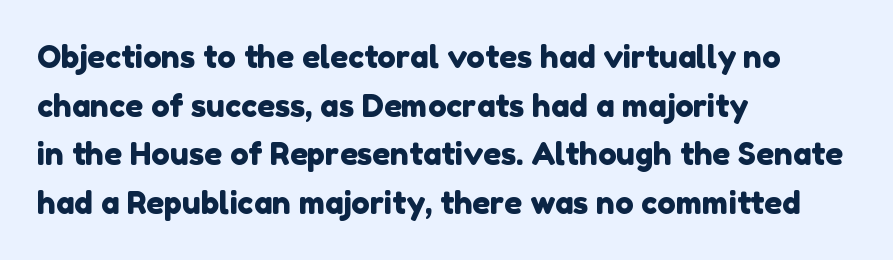
Q: Is the typeface a serif or a sans-serif typeface? A: Sans-serif.
Q: Is the text underlined? A: No.
Q: How is the paragraph aligned? A: Left-aligned.
Q: Is the spacing between letters normal or unusually wide? A: Normal.
Q: Is the spacing between lines tight, normal or loose? A: Normal.
Q: Width (condensed, normal, or wide)? A: Normal.
Q: Stroke contrast? A: Low.
Q: x-height? A: Medium.
Q: Monospaced? A: No.
